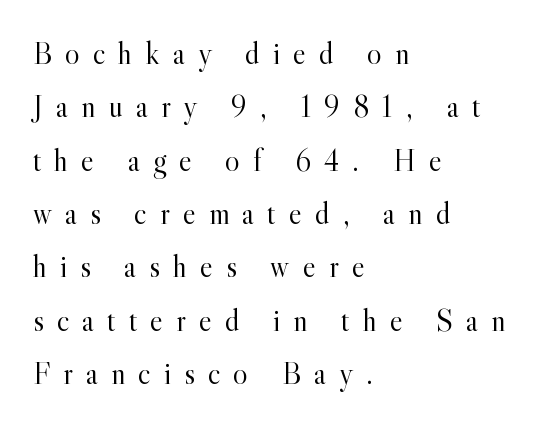
Each word looks stretched out because of the extra space between its letters. Little horizontal feet cap the strokes, marking this as serif type. The area under the type is left untouched. Characters remain perfectly vertical along every line. Each letter keeps its own natural width here, so spacing adapts to shape. The characters are drawn with everyday or finer stroke widths.
